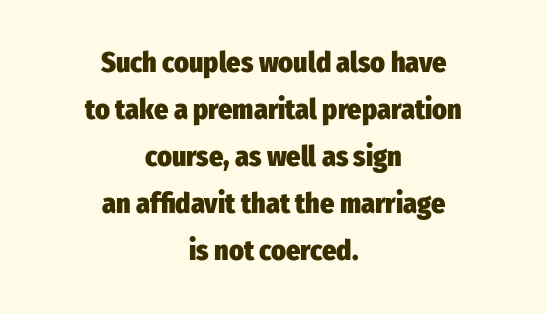
Q: Is the text bold? A: Yes.
Q: Is the text italic (slanted)? A: No, it is upright.
Q: Is the typeface a serif or a sans-serif typeface? A: Sans-serif.
Q: Is the text underlined? A: No.
Q: How is the paragraph aligned? A: Centered.
Q: Is the spacing between letters normal or unusually wide? A: Normal.
Q: Is the spacing between lines tight, normal or loose? A: Normal.
Q: Width (condensed, normal, or wide)? A: Condensed.
Q: Stroke contrast? A: Low.
Q: x-height? A: Medium.
Q: Monospaced? A: No.
